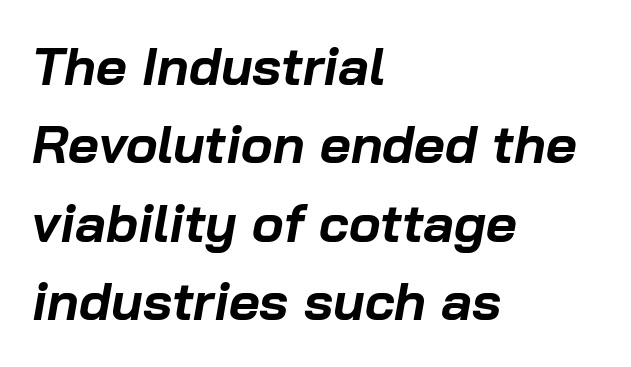
The image shows 53 px bold type, italic (leaning right); set left-aligned, normal line spacing (1.48x), normal letter spacing, not underlined; low stroke contrast and a medium x-height.
